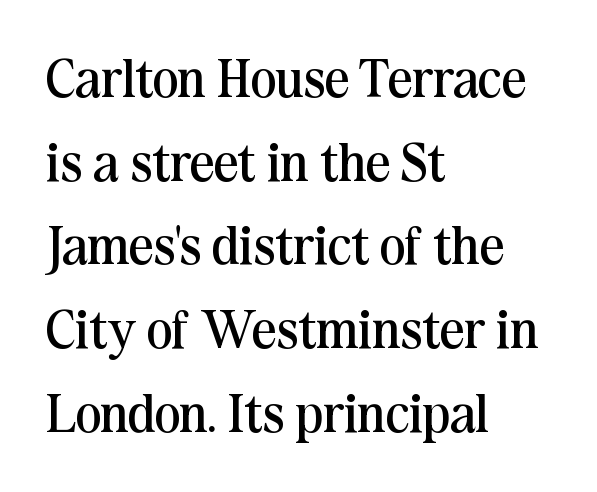
{"serif": "yes", "italic": "no", "bold": "no", "weight": "regular", "width": "normal", "stroke_contrast": "medium", "x_height": "medium", "monospaced": "no", "underline": "no", "align": "left", "line_spacing": "normal", "line_spacing_ratio": 1.55, "letter_spacing": "normal", "letter_spacing_em": 0.0, "glyph_px": 54}
